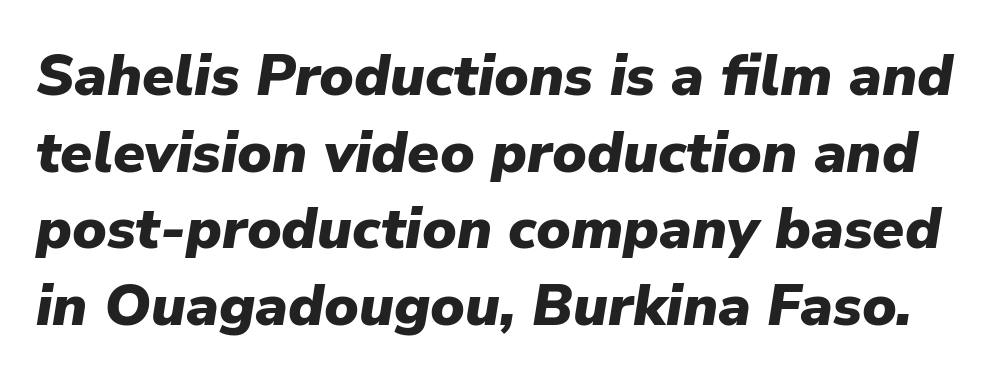
{"italic": "yes", "lean": "right", "slant_degrees": 9, "bold": "yes", "weight": "heavy", "width": "normal", "stroke_contrast": "low", "x_height": "medium", "monospaced": "no", "underline": "no", "line_spacing": "normal", "line_spacing_ratio": 1.32, "letter_spacing": "normal", "letter_spacing_em": 0.0, "glyph_px": 58}
